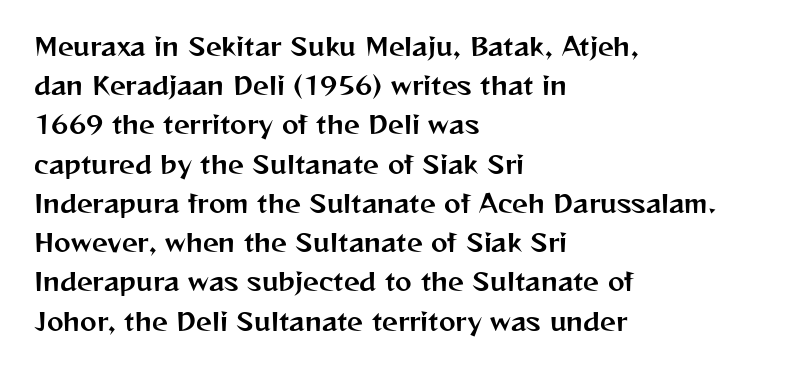
{"italic": "no", "underline": "no", "align": "left", "line_spacing": "normal", "line_spacing_ratio": 1.57, "letter_spacing": "normal", "letter_spacing_em": 0.0, "glyph_px": 25}
